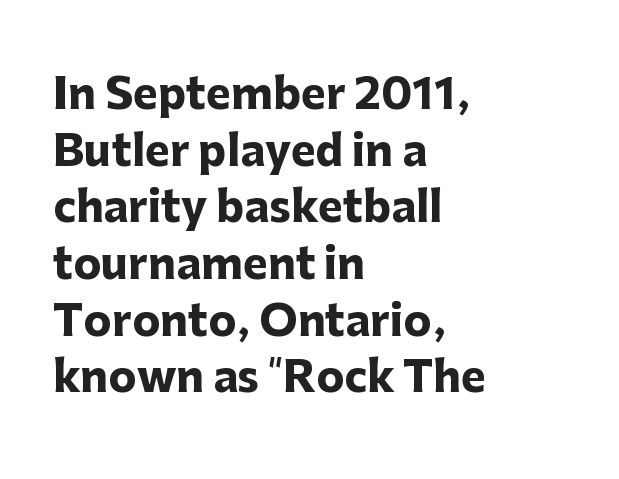
The letters advance in unequal steps, a hallmark of proportional type. The line texture is even and compact thanks to regular tracking. If you measured baseline to baseline, you'd find a middling distance. It's the straight-up-and-down kind of type. I'd describe the lettering as bold — thick and assertive. The space beneath each line is pristine and unruled.
